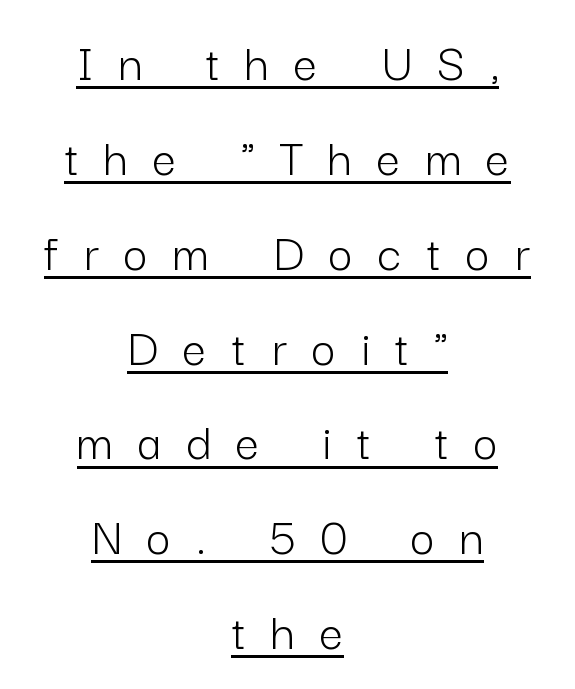
{"serif": "no", "italic": "no", "bold": "no", "weight": "light", "width": "normal", "stroke_contrast": "low", "x_height": "medium", "monospaced": "no", "underline": "yes", "align": "center", "line_spacing_ratio": 1.79, "letter_spacing": "wide", "letter_spacing_em": 0.48, "glyph_px": 53}
